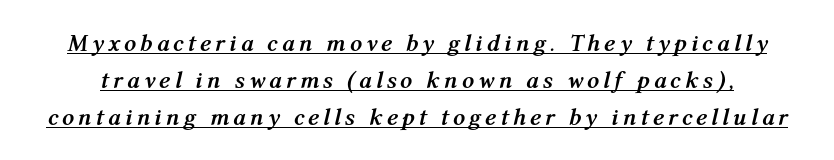
The image shows 24 px bold type, italic (leaning right); set normal line spacing (1.54x), underlined.
